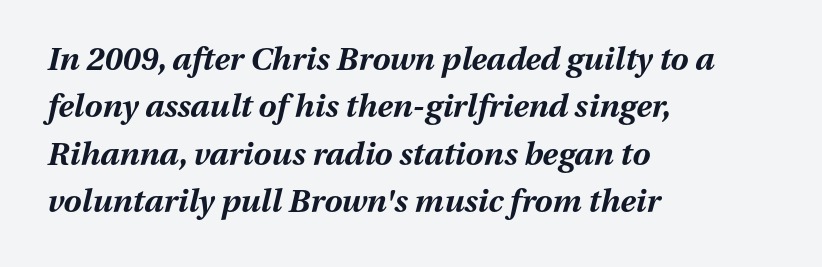
{"italic": "yes", "lean": "right", "slant_degrees": 13, "bold": "yes", "weight": "bold", "width": "normal", "stroke_contrast": "medium", "x_height": "medium", "monospaced": "no", "underline": "no", "align": "left", "line_spacing": "normal", "line_spacing_ratio": 1.48, "letter_spacing": "normal", "letter_spacing_em": 0.0, "glyph_px": 32}
